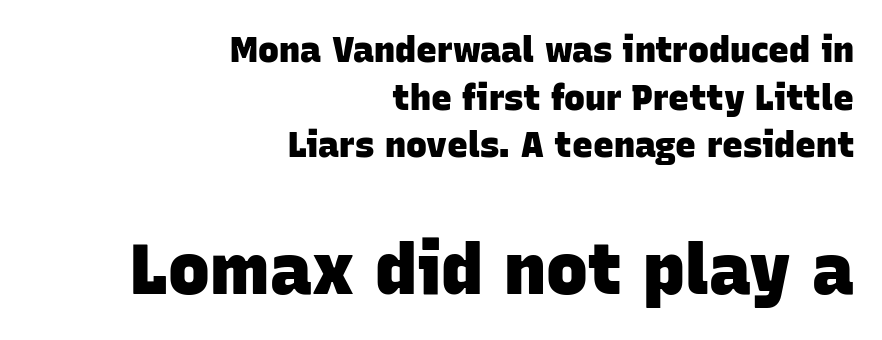
Q: Is the text bold? A: Yes.
Q: Is the typeface a serif or a sans-serif typeface? A: Sans-serif.
Q: Is the text underlined? A: No.
Q: How is the paragraph aligned? A: Right-aligned.
Q: Is the spacing between letters normal or unusually wide? A: Normal.
Q: Is the spacing between lines tight, normal or loose? A: Normal.
Q: Which block of text is set in a larger size, the first (top) or the second (bottom)? A: The second (bottom) one.
Q: Width (condensed, normal, or wide)? A: Normal.
Q: Stroke contrast? A: Low.
Q: x-height? A: Large.
Q: Monospaced? A: No.
